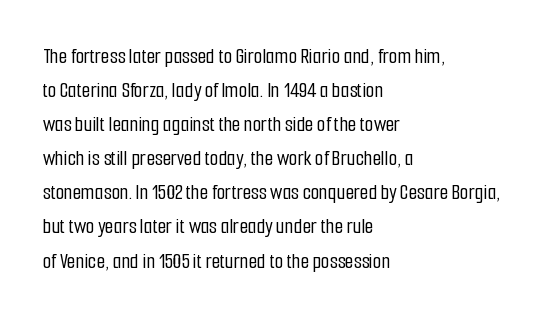
{"italic": "no", "underline": "no", "align": "left", "line_spacing": "normal", "line_spacing_ratio": 1.55, "letter_spacing": "normal", "letter_spacing_em": 0.0, "glyph_px": 22}
